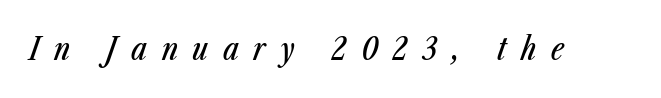
Q: Is the text italic (slanted)? A: Yes, it leans right by about 23 degrees.
Q: Is the text underlined? A: No.
Q: Is the spacing between letters normal or unusually wide? A: Unusually wide.
Q: Width (condensed, normal, or wide)? A: Condensed.
Q: Stroke contrast? A: Low.
Q: x-height? A: Medium.
Q: Monospaced? A: No.
